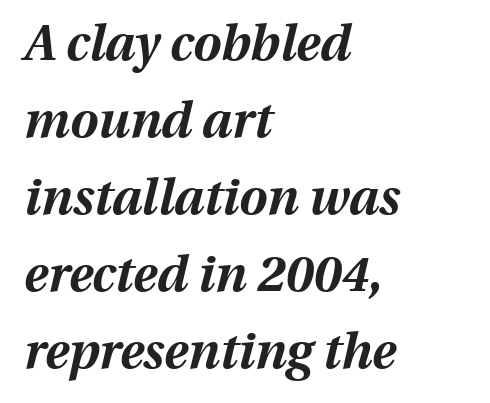
The image shows 50 px bold type, italic (leaning right); set left-aligned, normal line spacing (1.54x), normal letter spacing, not underlined; medium stroke contrast and a medium x-height.
